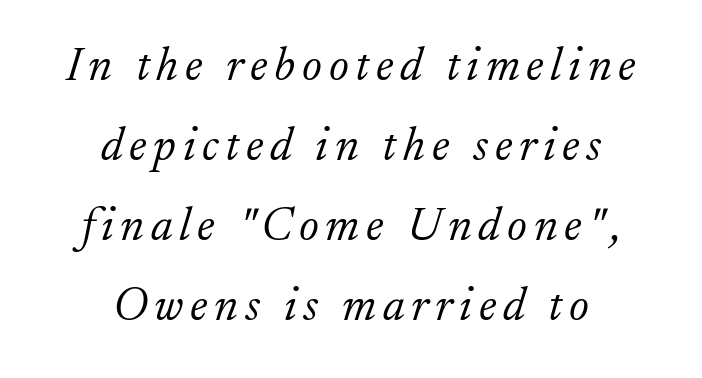
A typesetter would call this proportional, since set widths differ per character. The specimen omits any rule beneath the text block's lines. Stroke terminals: seriffed. Line spacing here is normal. The lettering tilts uniformly, giving the passage an italic look.
